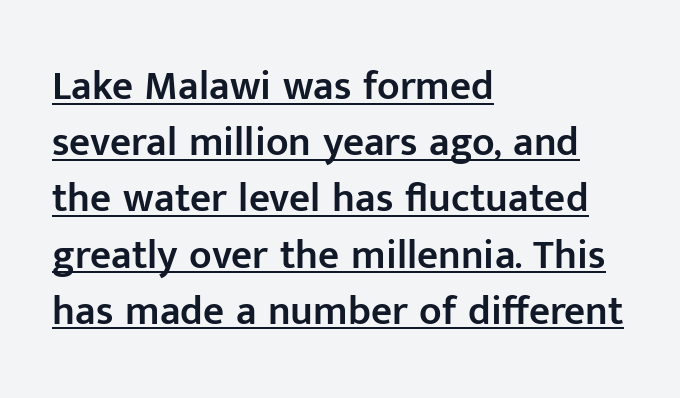
{"serif": "no", "italic": "no", "bold": "semi", "weight": "semibold", "width": "normal", "stroke_contrast": "low", "x_height": "medium", "monospaced": "no", "underline": "yes", "align": "left", "line_spacing": "normal", "line_spacing_ratio": 1.37, "letter_spacing": "normal", "letter_spacing_em": 0.0, "glyph_px": 41}
